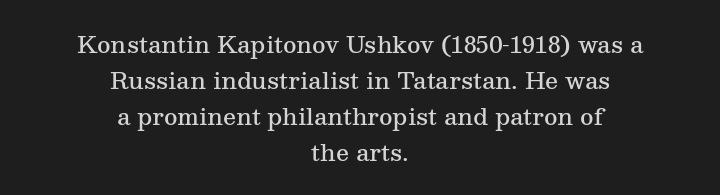
The glyphs have the mass of a demibold cut, below bold. The zone under the glyphs is completely vacant. Unlike italic type, these characters show no tilt at all. Horizontal bands of white between lines are of average thickness.
